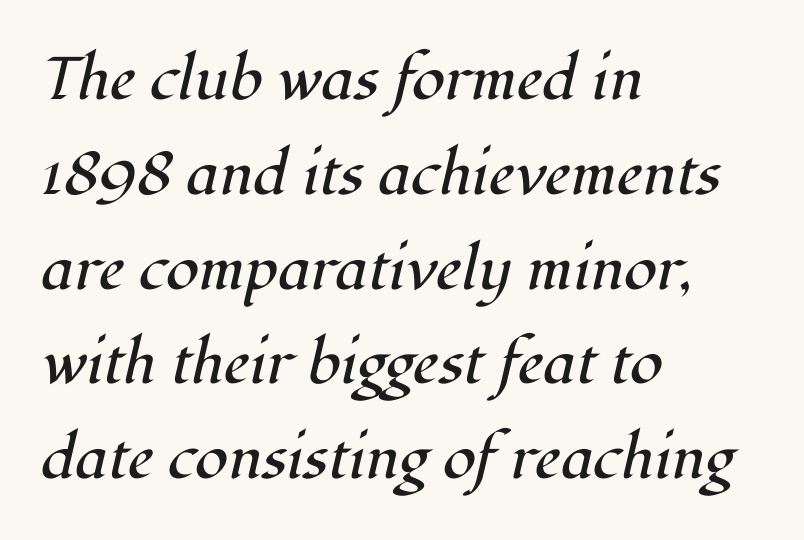
Q: Is the text bold? A: No.
Q: Is the text italic (slanted)? A: Yes, it leans right by about 12 degrees.
Q: Is the typeface a serif or a sans-serif typeface? A: Serif.
Q: Is the text underlined? A: No.
Q: How is the paragraph aligned? A: Left-aligned.
Q: Is the spacing between letters normal or unusually wide? A: Normal.
Q: Is the spacing between lines tight, normal or loose? A: Normal.
Q: Width (condensed, normal, or wide)? A: Normal.
Q: Stroke contrast? A: High.
Q: x-height? A: Medium.
Q: Monospaced? A: No.
